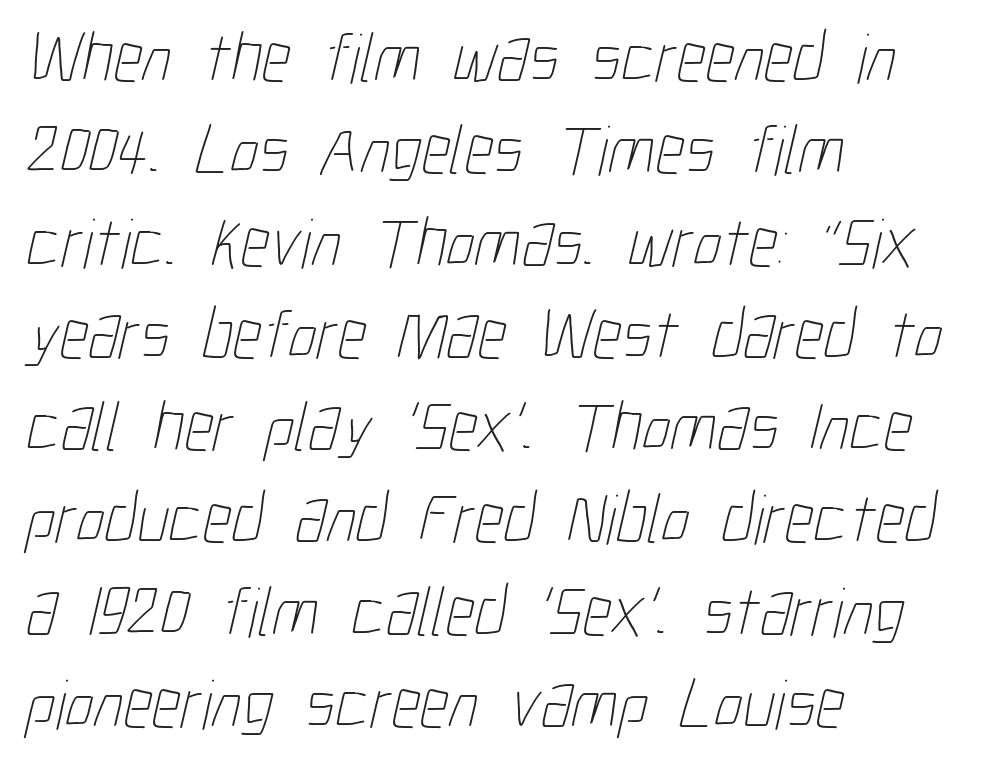
The image shows 71 px thin, condensed type; set left-aligned, normal line spacing (1.3x), normal letter spacing, not underlined; low stroke contrast and a medium x-height.
